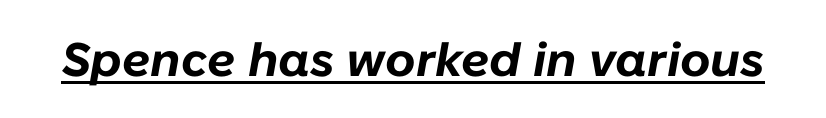
{"italic": "yes", "lean": "right", "slant_degrees": 10, "bold": "yes", "weight": "bold", "width": "normal", "stroke_contrast": "low", "x_height": "medium", "monospaced": "no", "underline": "yes", "letter_spacing": "normal", "letter_spacing_em": 0.0, "glyph_px": 47}
